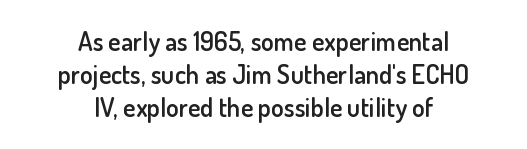
Q: Is the text bold? A: Semi-bold.
Q: Is the text italic (slanted)? A: No, it is upright.
Q: Is the text underlined? A: No.
Q: How is the paragraph aligned? A: Centered.
Q: Is the spacing between letters normal or unusually wide? A: Normal.
Q: Is the spacing between lines tight, normal or loose? A: Normal.
